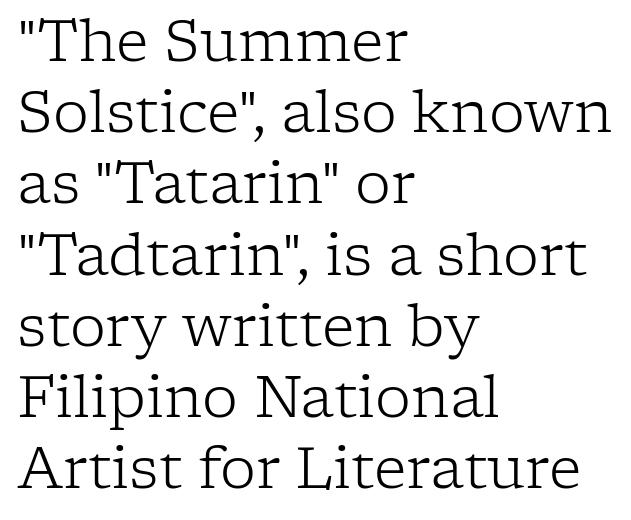
Q: Is the text bold? A: No.
Q: Is the text italic (slanted)? A: No, it is upright.
Q: Is the typeface a serif or a sans-serif typeface? A: Serif.
Q: Is the text underlined? A: No.
Q: How is the paragraph aligned? A: Left-aligned.
Q: Is the spacing between letters normal or unusually wide? A: Normal.
Q: Is the spacing between lines tight, normal or loose? A: Normal.
Q: Width (condensed, normal, or wide)? A: Normal.
Q: Stroke contrast? A: Low.
Q: x-height? A: Medium.
Q: Monospaced? A: No.
